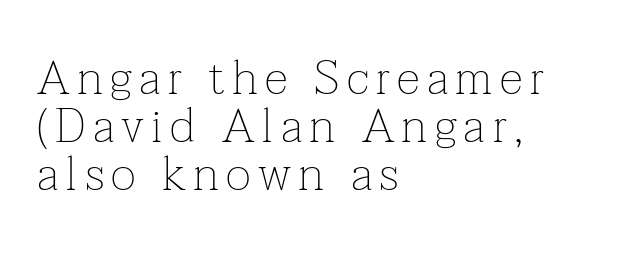
{"serif": "yes", "italic": "no", "bold": "no", "weight": "thin", "width": "normal", "stroke_contrast": "low", "x_height": "medium", "monospaced": "no", "underline": "no", "align": "left", "line_spacing": "tight", "line_spacing_ratio": 1.0, "glyph_px": 48}
